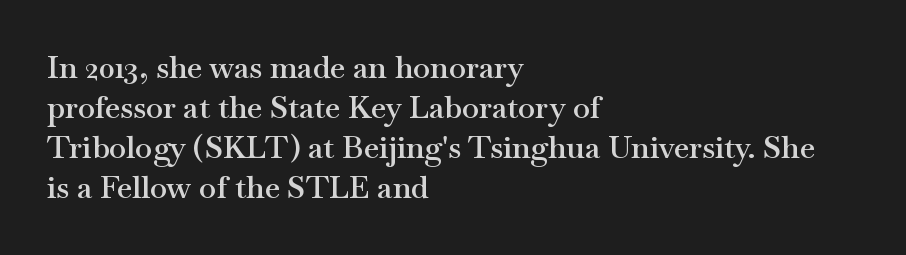
Type without underlining. You could call the tracking neutral — neither tight nor loose. Where is the straight margin? On the left. The rows are spaced the way most documents space them.
